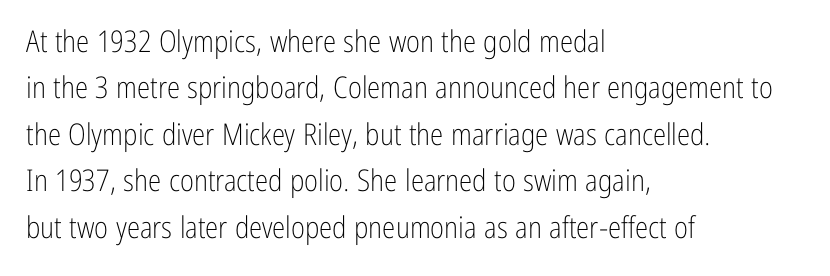
The face used here is proportionally spaced, like ordinary book or web type. What's the leading like? Ordinary, nothing unusual. This rendering employs a face without finishing strokes, i.e., a sans-serif. Italic? Not at all — the glyphs are vertical.
